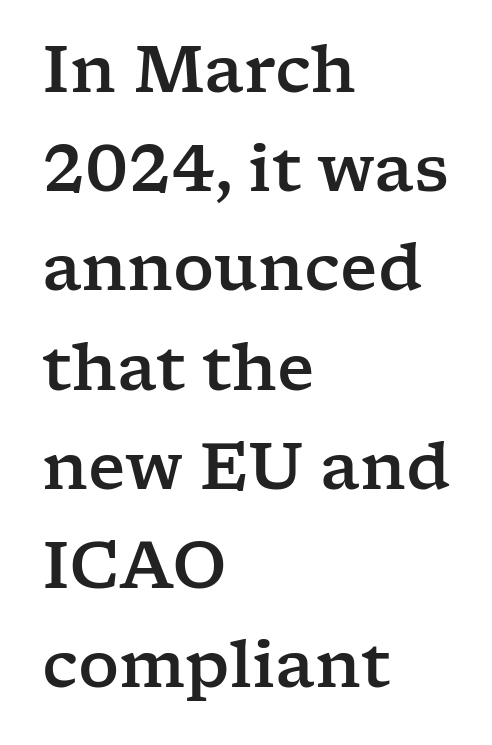
Q: Is the text italic (slanted)? A: No, it is upright.
Q: Is the typeface a serif or a sans-serif typeface? A: Serif.
Q: Is the text underlined? A: No.
Q: How is the paragraph aligned? A: Left-aligned.
Q: Is the spacing between letters normal or unusually wide? A: Normal.
Q: Is the spacing between lines tight, normal or loose? A: Normal.
Q: Width (condensed, normal, or wide)? A: Wide.
Q: Stroke contrast? A: Low.
Q: x-height? A: Medium.
Q: Monospaced? A: No.
